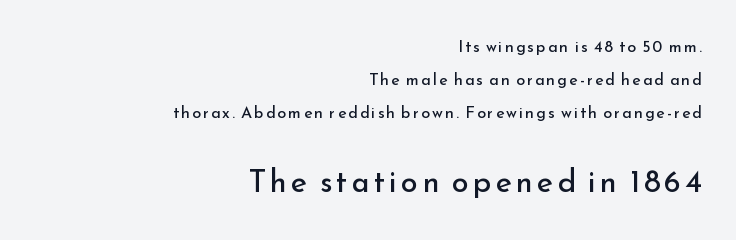
Q: Is the text bold? A: No.
Q: Is the text italic (slanted)? A: No, it is upright.
Q: Is the typeface a serif or a sans-serif typeface? A: Sans-serif.
Q: Is the text underlined? A: No.
Q: How is the paragraph aligned? A: Right-aligned.
Q: Is the spacing between lines tight, normal or loose? A: Loose.
Q: Which block of text is set in a larger size, the first (top) or the second (bottom)? A: The second (bottom) one.
Q: Width (condensed, normal, or wide)? A: Normal.
Q: Stroke contrast? A: Low.
Q: x-height? A: Small.
Q: Monospaced? A: No.
